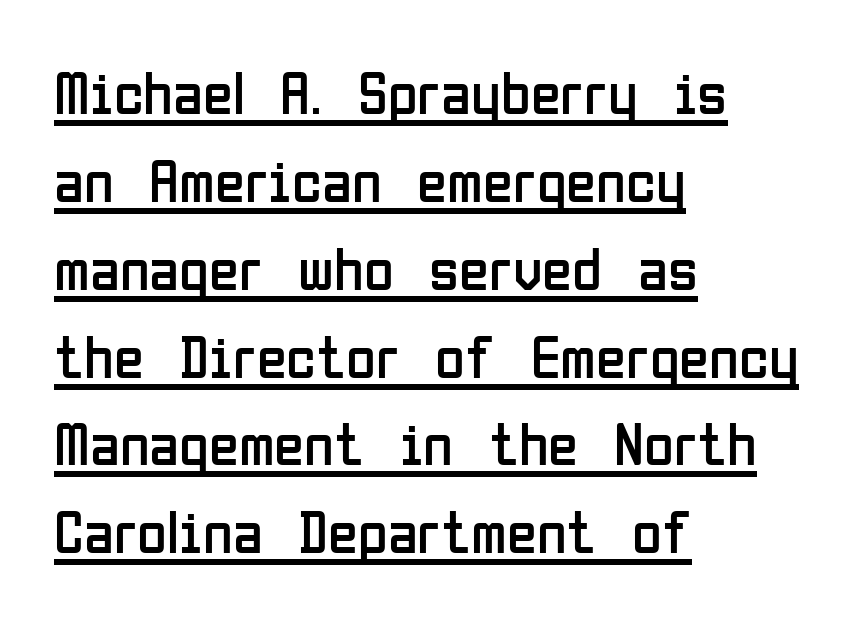
No feet cap the strokes, marking this as sans-serif type. Each letter keeps its own natural width here, so spacing adapts to shape. Does the leading feel generous? No, just average. There is no visible air inserted between adjacent glyphs.
